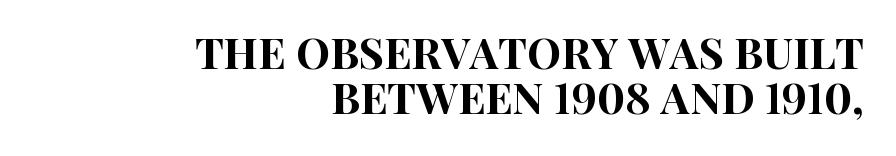
Clear beneath every line of the passage. The vertical gap from one line to the next is small. The letters stand straight up with perfectly vertical stems. A typesetter would call this zero additional tracking.
